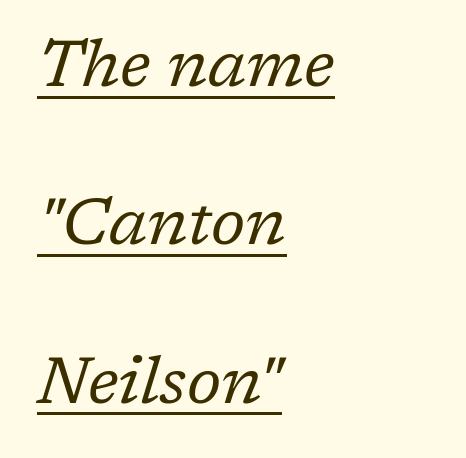
The image shows 66 px regular-weight serif type, italic (leaning right); set left-aligned, loose line spacing (2.4x), normal letter spacing, underlined; low stroke contrast and a medium x-height.
